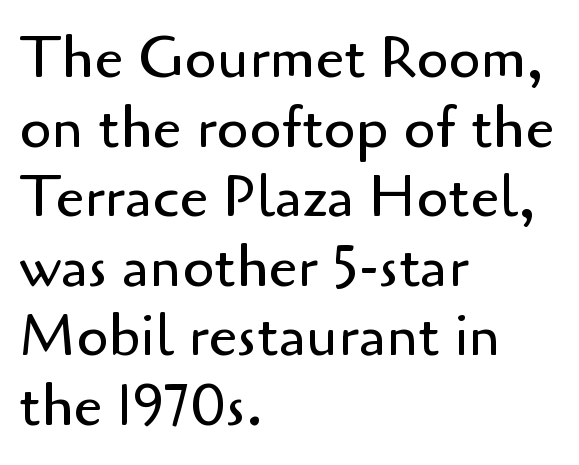
The image shows 58 px regular-weight sans-serif type, upright; set left-aligned, line spacing 1.2x, normal letter spacing, not underlined; low stroke contrast and a small x-height.
